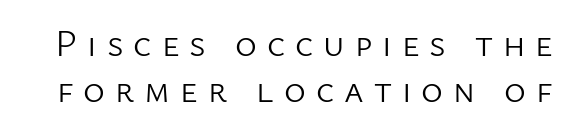
{"serif": "no", "italic": "no", "bold": "no", "weight": "light", "width": "normal", "stroke_contrast": "low", "x_height": "medium", "monospaced": "no", "underline": "no", "line_spacing_ratio": 1.24, "letter_spacing": "wide", "letter_spacing_em": 0.27, "glyph_px": 37}
